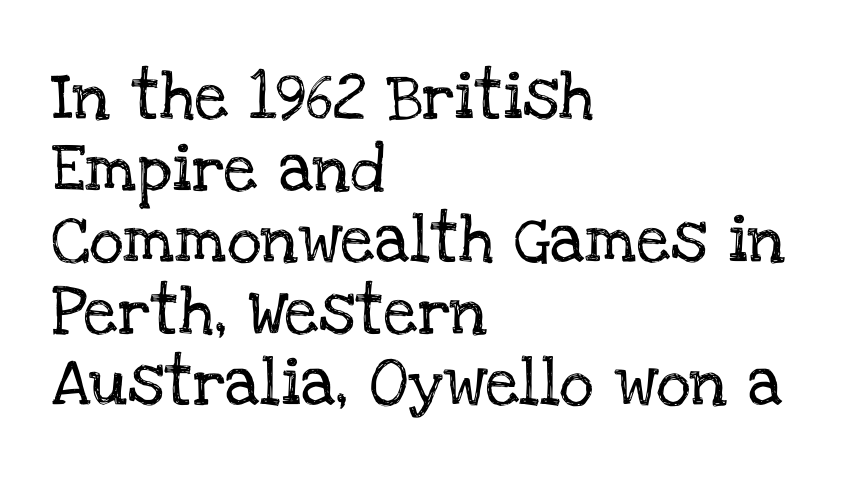
Q: Is the text italic (slanted)? A: No, it is upright.
Q: Is the typeface a serif or a sans-serif typeface? A: Serif.
Q: Is the text underlined? A: No.
Q: How is the paragraph aligned? A: Left-aligned.
Q: Is the spacing between letters normal or unusually wide? A: Normal.
Q: Is the spacing between lines tight, normal or loose? A: Normal.
Q: Width (condensed, normal, or wide)? A: Normal.
Q: Stroke contrast? A: Low.
Q: x-height? A: Large.
Q: Monospaced? A: No.
